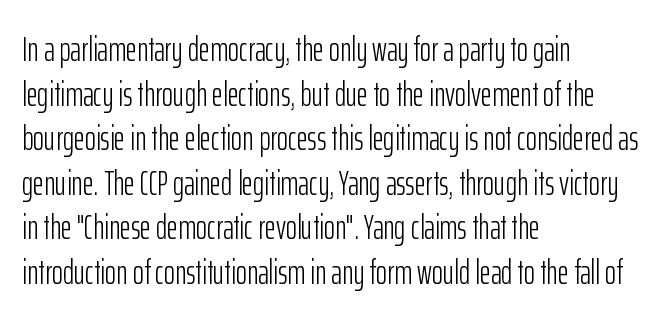
Q: Is the text bold? A: No.
Q: Is the text italic (slanted)? A: No, it is upright.
Q: Is the typeface a serif or a sans-serif typeface? A: Sans-serif.
Q: Is the text underlined? A: No.
Q: How is the paragraph aligned? A: Left-aligned.
Q: Is the spacing between letters normal or unusually wide? A: Normal.
Q: Is the spacing between lines tight, normal or loose? A: Normal.
Q: Width (condensed, normal, or wide)? A: Condensed.
Q: Stroke contrast? A: Low.
Q: x-height? A: Medium.
Q: Monospaced? A: No.
